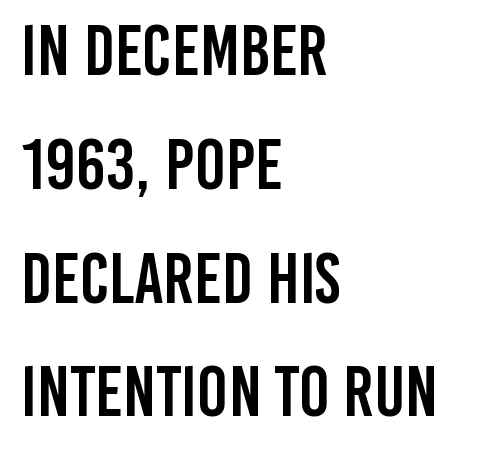
In terms of posture, this sample is upright. The gap between lines stays unmarked. Reading down the column, the eye jumps a familiar distance to each next line. Layout note: lines flush left. What stands out about the letter spacing? Nothing — it is the standard amount.
